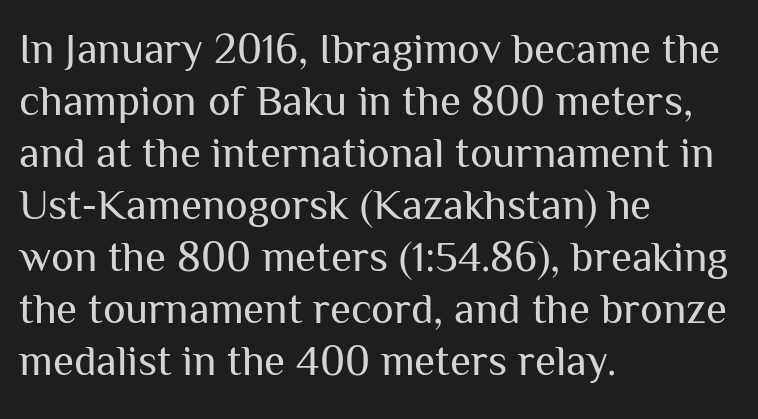
The image shows 43 px regular-weight sans-serif type, upright; set left-aligned, line spacing 1.21x, normal letter spacing, not underlined; medium stroke contrast and a medium x-height.
